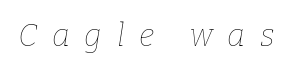
The image shows 31 px thin type, italic (leaning right); set unusually wide letter spacing (+0.47 em), not underlined; low stroke contrast and a medium x-height.
